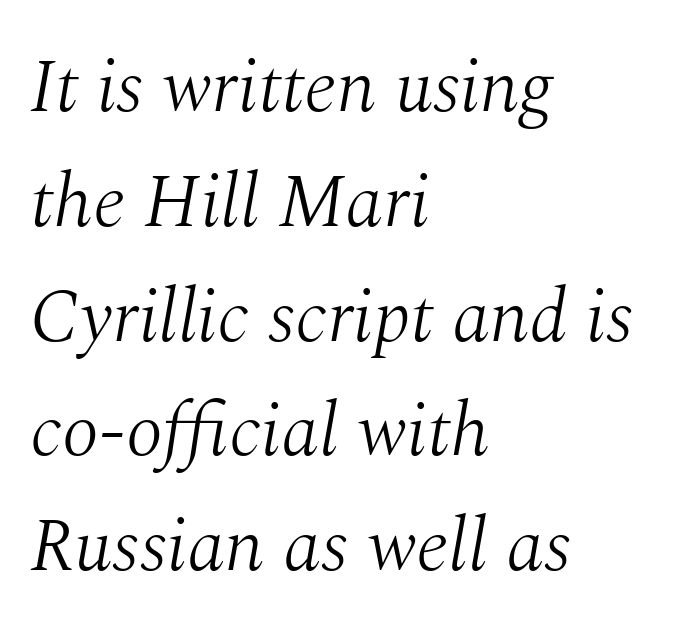
{"serif": "yes", "italic": "yes", "lean": "right", "slant_degrees": 10, "bold": "no", "weight": "light", "width": "normal", "stroke_contrast": "medium", "x_height": "medium", "monospaced": "no", "underline": "no", "align": "left", "line_spacing": "normal", "line_spacing_ratio": 1.51, "letter_spacing": "normal", "letter_spacing_em": 0.0, "glyph_px": 76}
